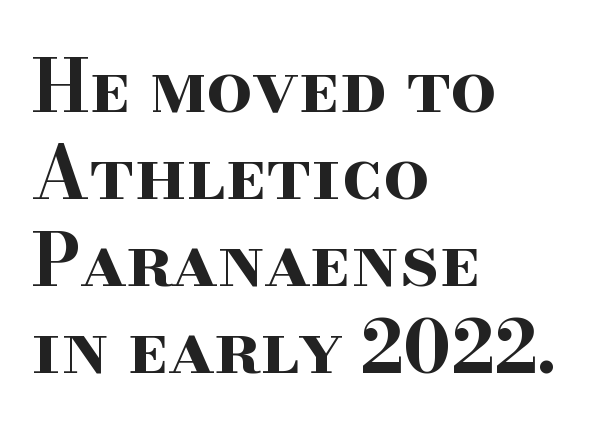
Anything drawn beneath the words? Only blank space. Typesetter's note: full bold, strokes at maximum text heaviness. The letters carry serifs — small finishing strokes at the ends of their stems. A typesetter would call this proportional, since set widths differ per character.
